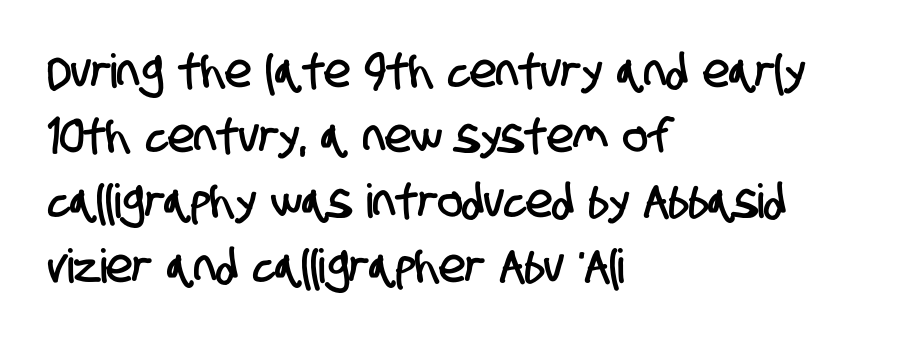
The image shows 47 px condensed sans-serif type; set left-aligned, normal line spacing (1.38x), normal letter spacing, not underlined; low stroke contrast and a large x-height.
